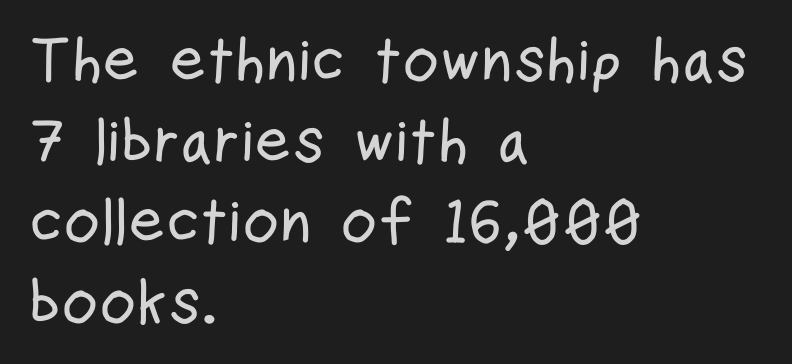
Underline: absent. Observe the absence of serifs on each vertical stroke in this sample. Proportional: the letters do not fall into vertical columns. Alignment: flush left.
